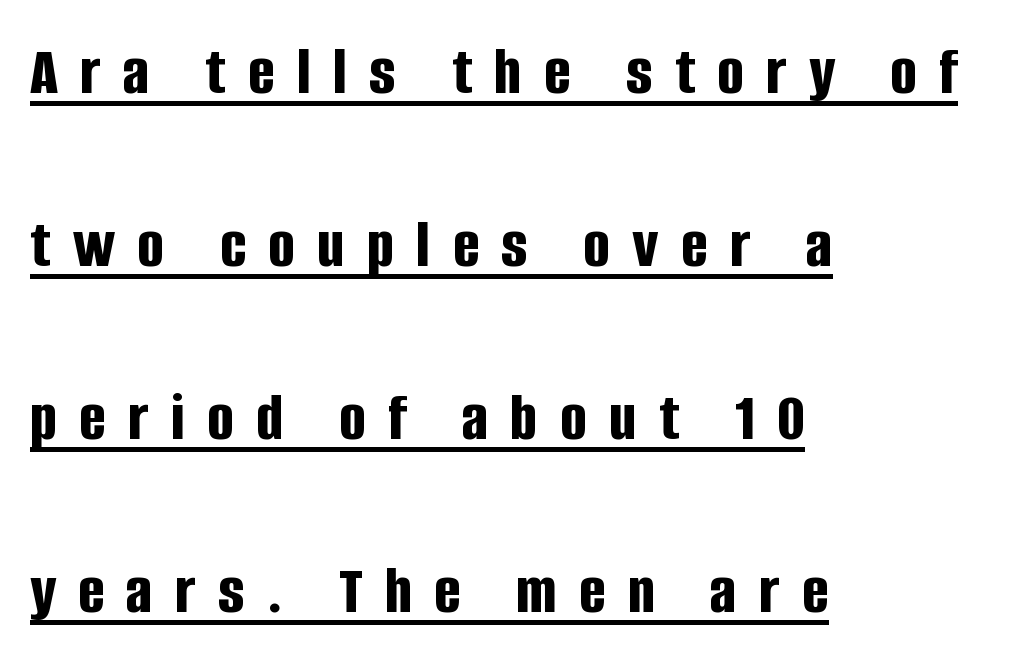
The image shows 70 px bold, condensed sans-serif type, upright; set left-aligned, loose line spacing (2.47x), unusually wide letter spacing (+0.32 em), underlined; low stroke contrast and a large x-height.
